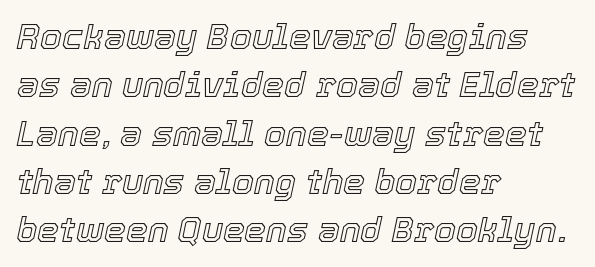
If you drew a ruler down the left edge, every line would touch it. The type is set solid horizontally, with unmodified tracking. The passage shown leans; its letterforms are oblique. The specimen omits any rule beneath the text block's lines. Vertically, the passage feels balanced, rows spaced as you'd expect.
